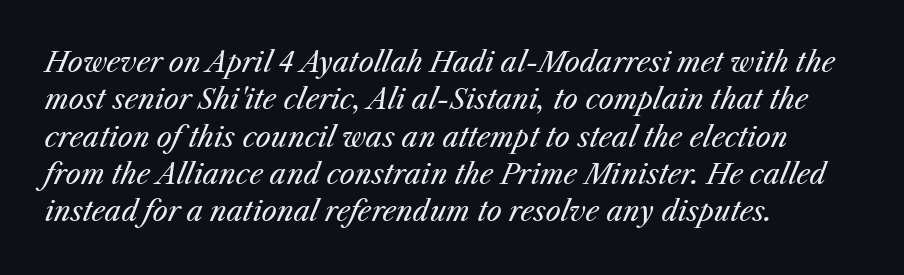
Q: Is the text bold? A: No.
Q: Is the text italic (slanted)? A: Yes, it leans right by about 25 degrees.
Q: Is the text underlined? A: No.
Q: How is the paragraph aligned? A: Left-aligned.
Q: Is the spacing between letters normal or unusually wide? A: Normal.
Q: Is the spacing between lines tight, normal or loose? A: Normal.
